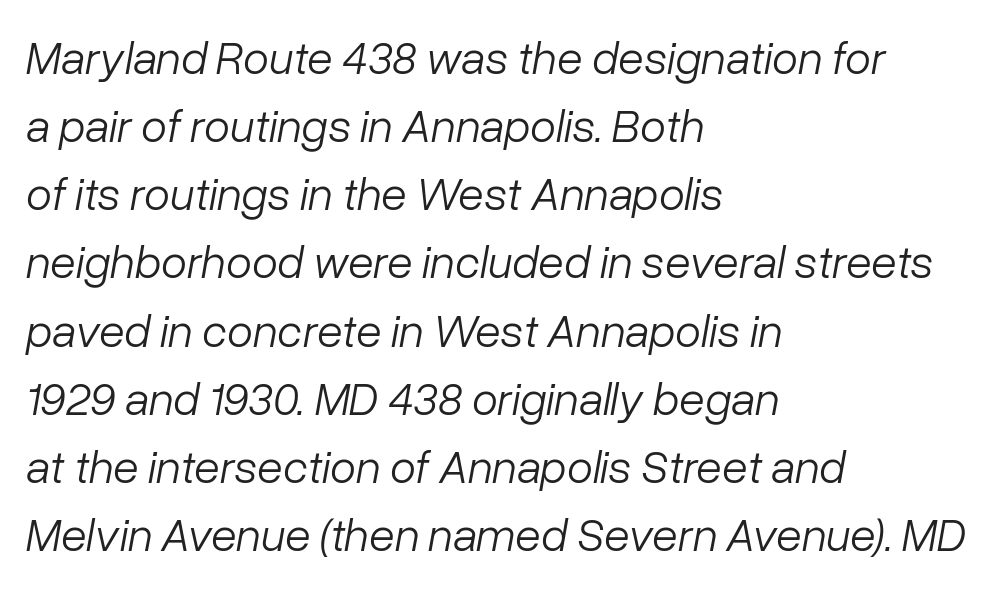
Is there much room between lines? A standard amount, neither cramped nor airy. Character widths vary here, with narrow letters taking less room than wide ones. The lines in this sample share a left origin and differ only in where they stop. The font is comparable to plain body text, perhaps lighter. Decoration check: the copy has no underline.
